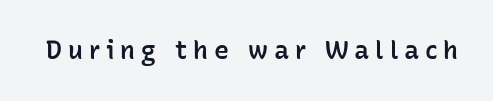
{"italic": "no", "bold": "semi", "underline": "no", "letter_spacing": "wide", "letter_spacing_em": 0.23, "glyph_px": 25}
